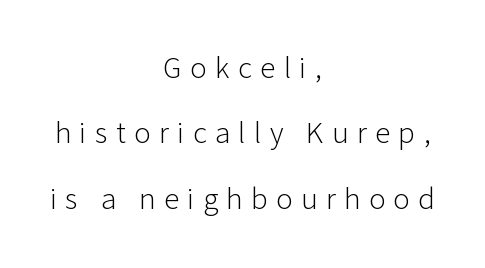
The image shows 31 px light sans-serif type, upright; set centered, loose line spacing (2.11x), unusually wide letter spacing (+0.27 em), not underlined; low stroke contrast and a medium x-height.
